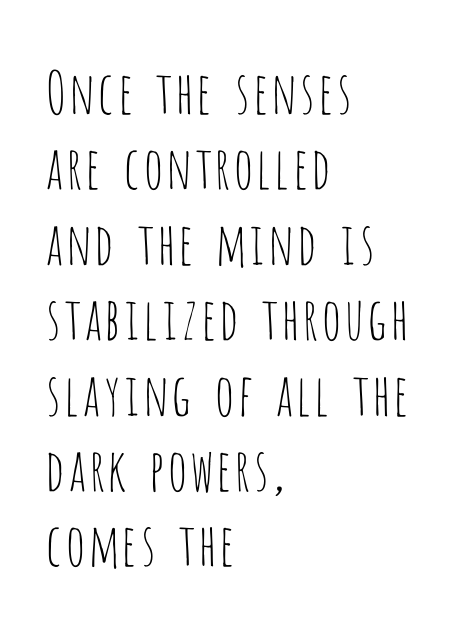
The rows are spaced the way most documents space them. Font category for this specimen: sans-serif. Counters stay open thanks to moderate or lighter strokes. Check under the words: just untouched page. These lines are set flush left with a ragged right edge.
